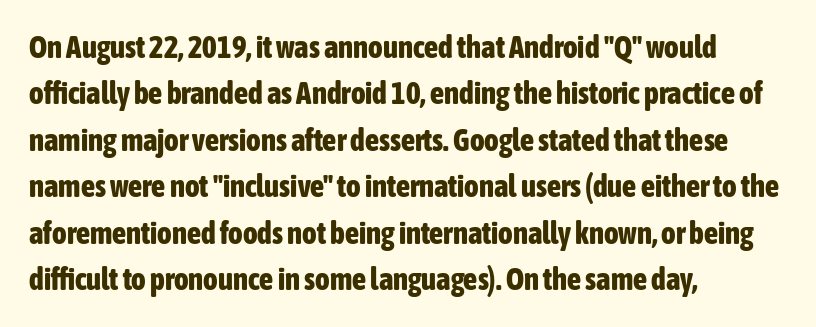
Plenty of ink on the page — the face is bold. Check where the strokes stop: nothing finishes them off — pure sans. Does the copy run flush right? No — it runs flush left. Each letter keeps its own natural width here, so spacing adapts to shape. Regular leading. Quick note: underline off.
